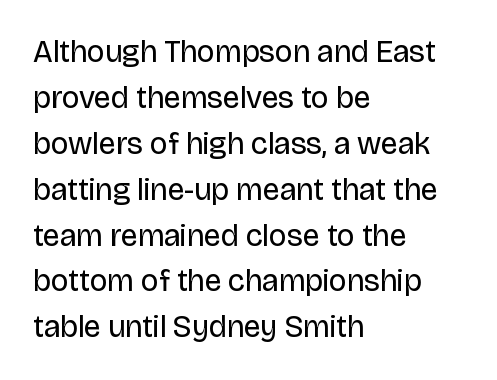
The image shows 31 px regular-weight sans-serif type, upright; set left-aligned, normal line spacing (1.48x), normal letter spacing, not underlined; low stroke contrast and a large x-height.
